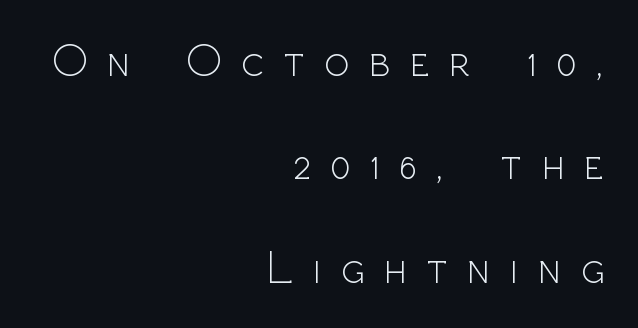
{"serif": "no", "italic": "no", "bold": "no", "weight": "light", "width": "normal", "x_height": "medium", "monospaced": "no", "underline": "no", "align": "right", "line_spacing": "loose", "line_spacing_ratio": 2.25, "letter_spacing": "wide", "letter_spacing_em": 0.43, "glyph_px": 46}
